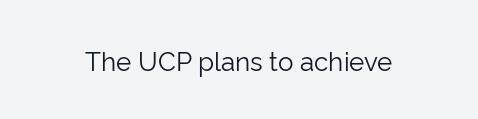
A roman cut, with each character standing at attention. Decoration check: the copy has no underline. The gaps between neighbouring characters are ordinary and unremarkable. Bold? No — there's no thickening of the strokes.
